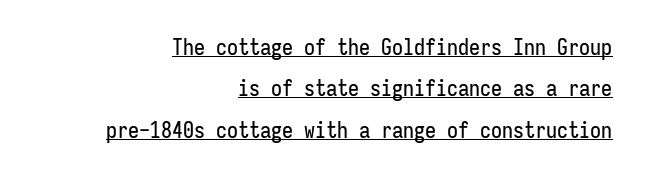
Q: Is the text italic (slanted)? A: No, it is upright.
Q: Is the text underlined? A: Yes.
Q: How is the paragraph aligned? A: Right-aligned.
Q: Is the spacing between letters normal or unusually wide? A: Normal.
